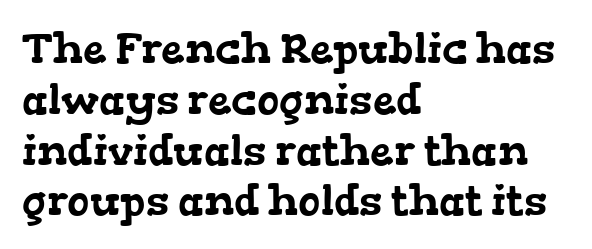
Spacing verdict: proportional, widths tailored to each character. Honestly, the letter spacing is just normal — you wouldn't notice it. Line beginnings align vertically; line endings do not. A serif font was chosen for this passage.
